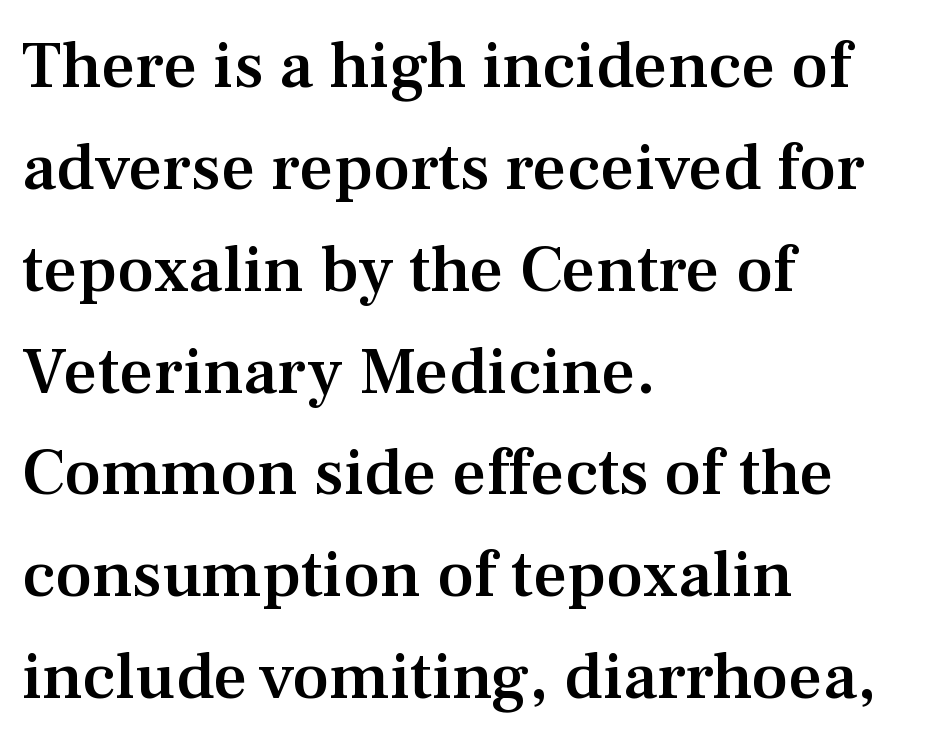
{"serif": "yes", "italic": "no", "bold": "semi", "weight": "semibold", "width": "normal", "stroke_contrast": "medium", "x_height": "medium", "monospaced": "no", "underline": "no", "align": "left", "line_spacing": "normal", "line_spacing_ratio": 1.52, "letter_spacing": "normal", "letter_spacing_em": 0.0, "glyph_px": 67}
